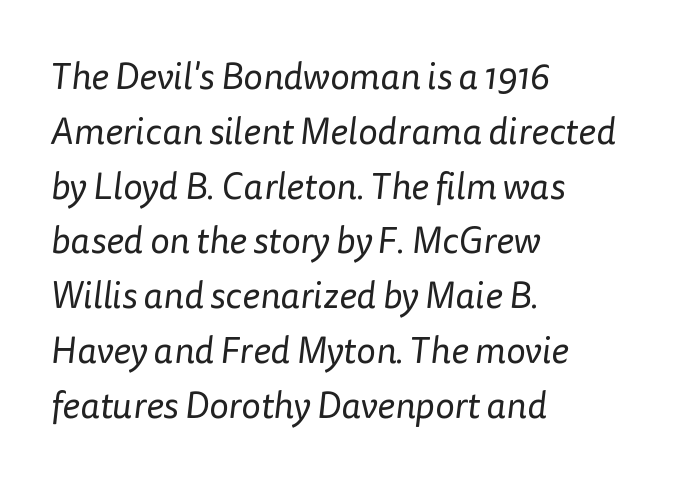
{"serif": "no", "bold": "no", "weight": "regular", "width": "normal", "stroke_contrast": "low", "x_height": "medium", "monospaced": "no", "underline": "no", "align": "left", "line_spacing": "normal", "line_spacing_ratio": 1.48, "letter_spacing": "normal", "letter_spacing_em": 0.0, "glyph_px": 37}
